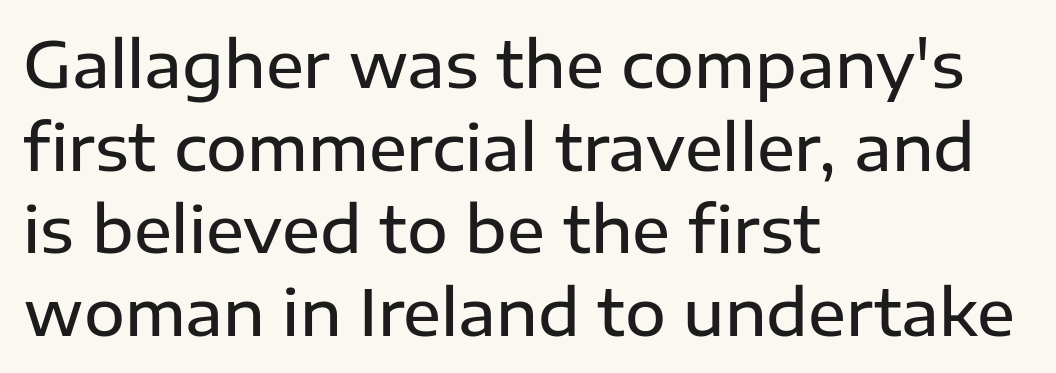
{"serif": "no", "italic": "no", "bold": "semi", "weight": "semibold", "width": "normal", "stroke_contrast": "low", "x_height": "medium", "monospaced": "no", "underline": "no", "align": "left", "line_spacing": "normal", "line_spacing_ratio": 1.31, "letter_spacing": "normal", "letter_spacing_em": 0.0, "glyph_px": 63}
